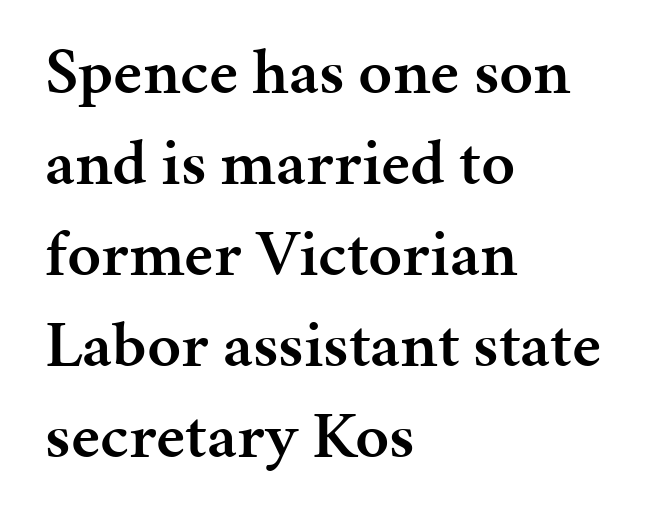
{"serif": "yes", "italic": "no", "bold": "semi", "weight": "semibold", "width": "normal", "stroke_contrast": "medium", "x_height": "medium", "monospaced": "no", "underline": "no", "align": "left", "line_spacing": "normal", "line_spacing_ratio": 1.38, "letter_spacing": "normal", "letter_spacing_em": 0.0, "glyph_px": 66}
